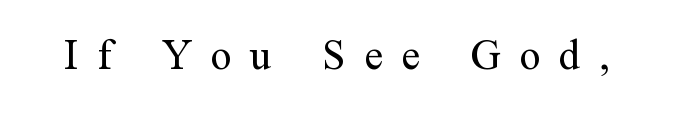
Notice how the stems are strictly vertical — no italics here. The characters display serif detailing at their extremities. A clean baseline with only descenders dipping below it. What stands out about the letter spacing? Its width — letters are far apart. Weight: regular or lighter. Do the characters align in a grid? No, the font is proportional.
